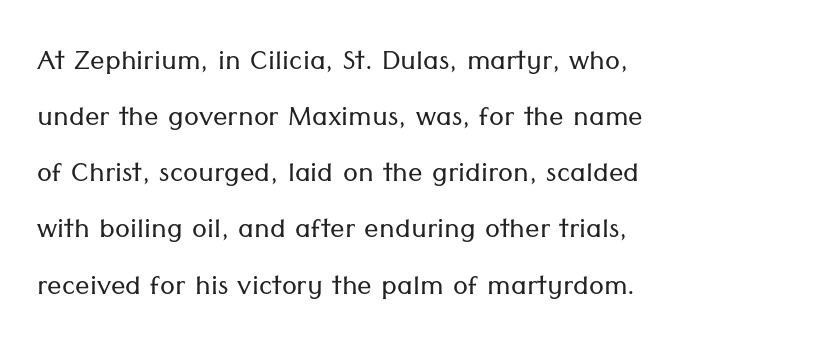
Think standard paragraph weight, or any step lighter than that. Nope, no serifs anywhere on these letters. Where is the straight margin? On the left. Nope, not italic — everything's standing straight. The face used here is rendered with its standard letterfit. The passage shown is typed in a proportional face where columns would drift.
